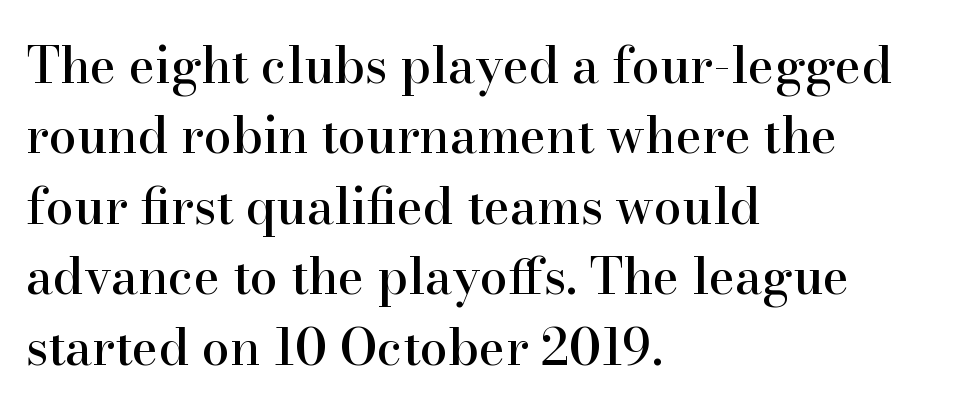
Q: Is the text italic (slanted)? A: No, it is upright.
Q: Is the typeface a serif or a sans-serif typeface? A: Serif.
Q: Is the text underlined? A: No.
Q: How is the paragraph aligned? A: Left-aligned.
Q: Is the spacing between letters normal or unusually wide? A: Normal.
Q: Is the spacing between lines tight, normal or loose? A: Normal.
Q: Width (condensed, normal, or wide)? A: Normal.
Q: Stroke contrast? A: High.
Q: x-height? A: Small.
Q: Monospaced? A: No.
